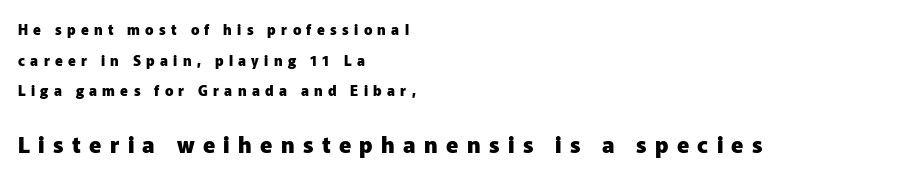
Is there much room between lines? Yes — plenty of vertical air separates them. Short and long lines alike share a common starting point at left. This is heavy type, rendered in bold. Glyph-to-glyph distance is far greater than everyday printed text. This rendering features lettering with no underline.
